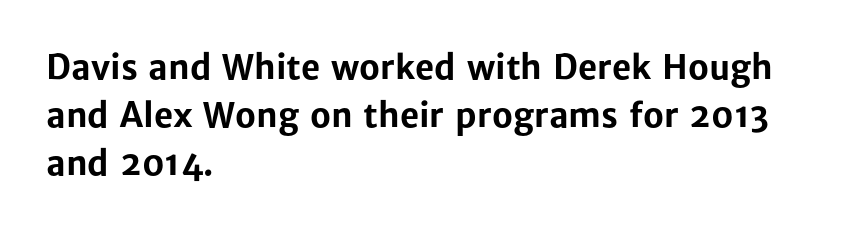
Q: Is the text bold? A: Yes.
Q: Is the text italic (slanted)? A: No, it is upright.
Q: Is the typeface a serif or a sans-serif typeface? A: Sans-serif.
Q: Is the text underlined? A: No.
Q: How is the paragraph aligned? A: Left-aligned.
Q: Is the spacing between letters normal or unusually wide? A: Normal.
Q: Is the spacing between lines tight, normal or loose? A: Normal.
Q: Width (condensed, normal, or wide)? A: Normal.
Q: Stroke contrast? A: Low.
Q: x-height? A: Medium.
Q: Monospaced? A: No.
